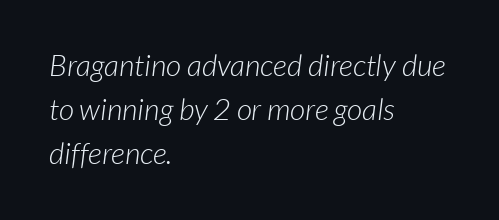
Each letter keeps its own natural width here, so spacing adapts to shape. Unbolded letterforms with no extra heft. Honestly, the row spacing looks completely unremarkable. Left-aligned paragraph, ragged on the right. Does the type have serifs? No, each stem ends abruptly.
